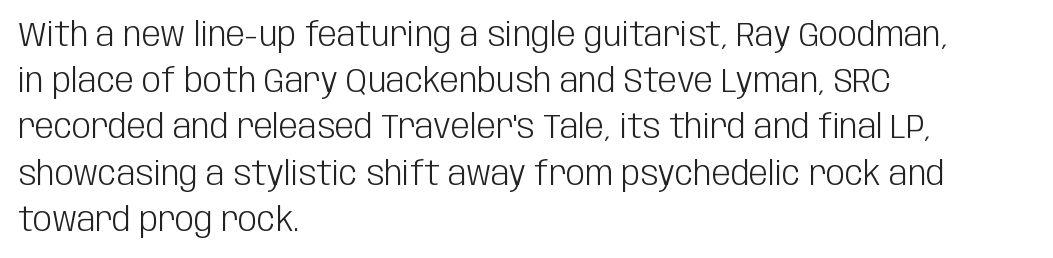
Q: Is the text bold? A: No.
Q: Is the text italic (slanted)? A: No, it is upright.
Q: Is the typeface a serif or a sans-serif typeface? A: Sans-serif.
Q: Is the text underlined? A: No.
Q: How is the paragraph aligned? A: Left-aligned.
Q: Is the spacing between letters normal or unusually wide? A: Normal.
Q: Is the spacing between lines tight, normal or loose? A: Normal.
Q: Width (condensed, normal, or wide)? A: Condensed.
Q: Stroke contrast? A: Low.
Q: x-height? A: Large.
Q: Monospaced? A: No.
